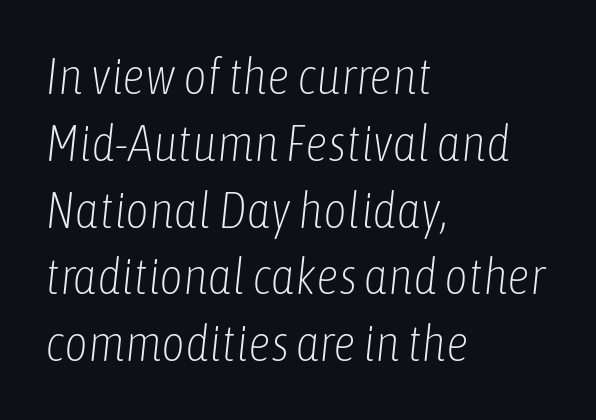
A typesetter would call this zero additional tracking. The passage shown leans; its letterforms are oblique. Bold? No — there's no thickening of the strokes. This sample has the flowing, uneven cadence of proportional lettering. Compared with a centered layout, this one pins lines to the left instead. Vertically, the passage feels balanced, rows spaced as you'd expect.
